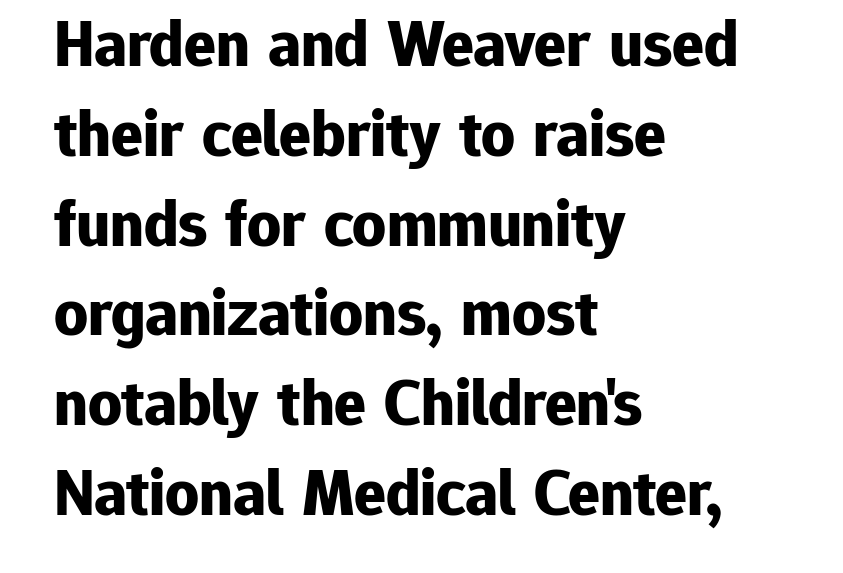
Q: Is the text bold? A: Yes.
Q: Is the text italic (slanted)? A: No, it is upright.
Q: Is the typeface a serif or a sans-serif typeface? A: Sans-serif.
Q: Is the text underlined? A: No.
Q: How is the paragraph aligned? A: Left-aligned.
Q: Is the spacing between letters normal or unusually wide? A: Normal.
Q: Is the spacing between lines tight, normal or loose? A: Normal.
Q: Width (condensed, normal, or wide)? A: Normal.
Q: Stroke contrast? A: Low.
Q: x-height? A: Medium.
Q: Monospaced? A: No.
